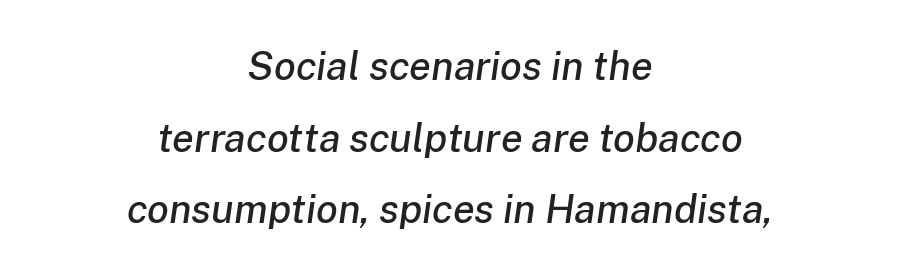
The face used here is rendered with its standard letterfit. Short and long lines alike share a common midpoint. The rendering uses natural spacing where letterforms have individual widths. This sample uses an oblique cut, with every glyph tilted off the vertical. Quick note: underline off.
